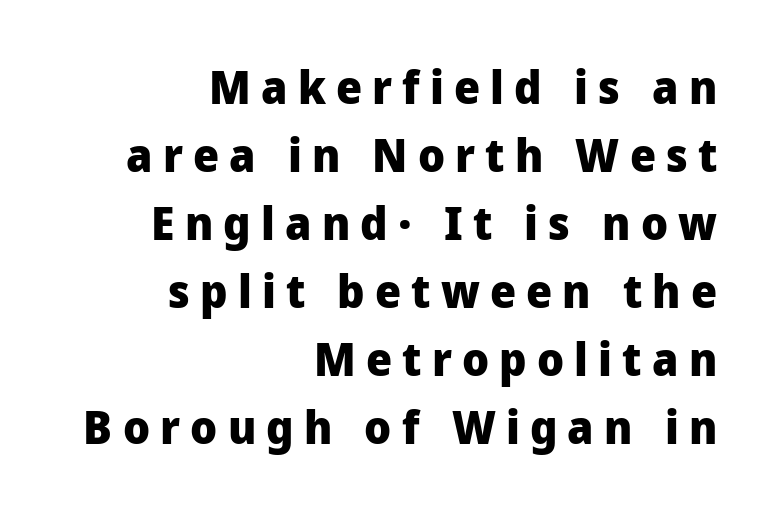
The image shows 46 px heavy sans-serif type, upright; set right-aligned, normal line spacing (1.48x), unusually wide letter spacing (+0.22 em), not underlined; low stroke contrast and a medium x-height.
